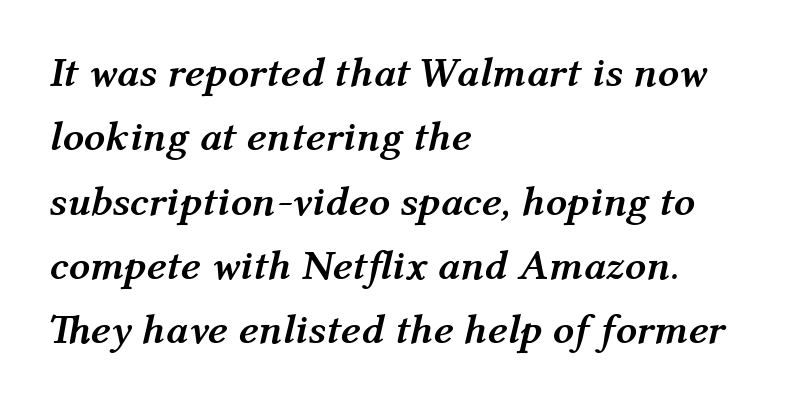
{"italic": "yes", "lean": "right", "slant_degrees": 12, "bold": "yes", "weight": "semibold", "width": "normal", "stroke_contrast": "medium", "x_height": "medium", "monospaced": "no", "underline": "no", "align": "left", "line_spacing": "normal", "line_spacing_ratio": 1.53, "letter_spacing": "normal", "letter_spacing_em": 0.0, "glyph_px": 42}
